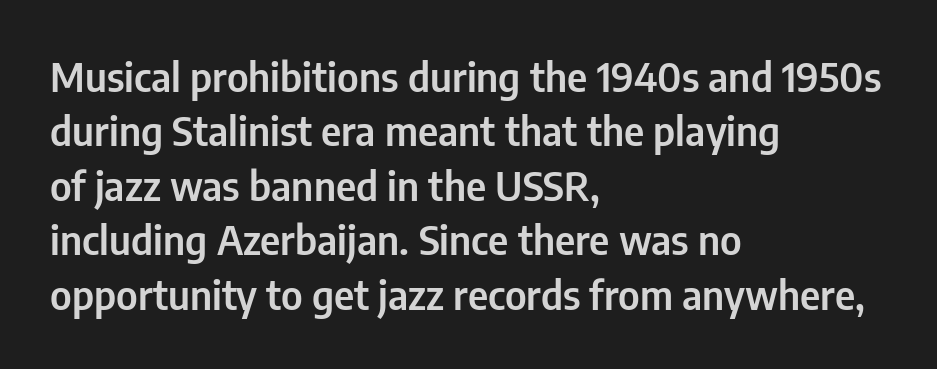
The image shows 40 px condensed sans-serif type, upright; set left-aligned, normal line spacing (1.36x), normal letter spacing, not underlined; low stroke contrast and a medium x-height.
